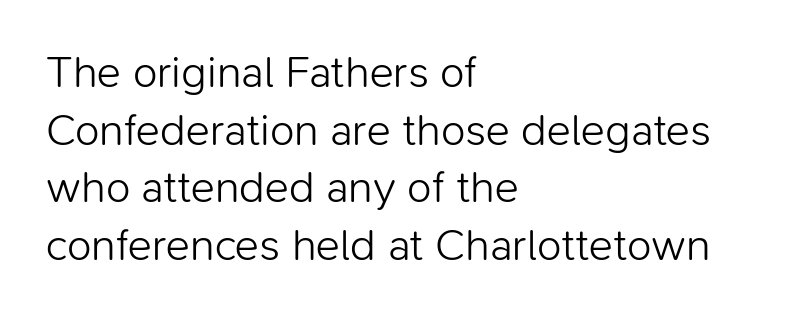
{"serif": "no", "italic": "no", "bold": "no", "weight": "light", "width": "normal", "stroke_contrast": "low", "x_height": "medium", "monospaced": "no", "underline": "no", "align": "left", "line_spacing": "normal", "line_spacing_ratio": 1.28, "letter_spacing": "normal", "letter_spacing_em": 0.0, "glyph_px": 45}
